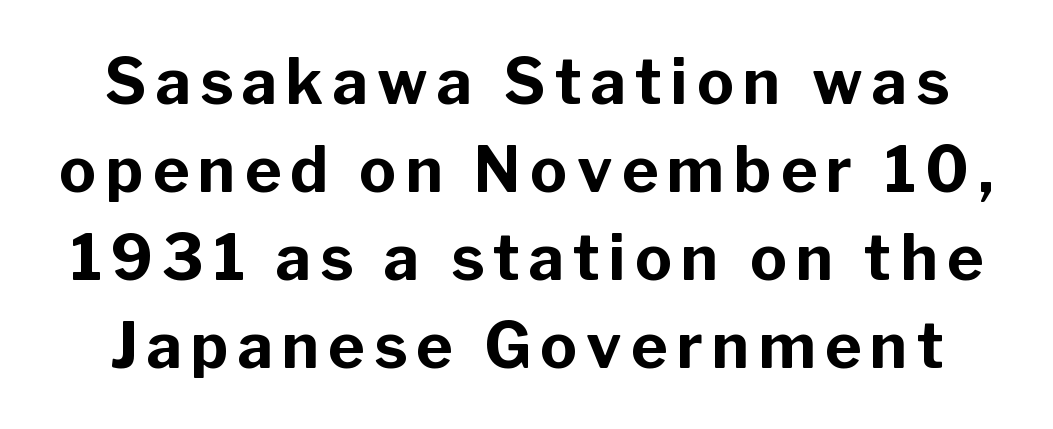
The image shows 62 px bold sans-serif type, upright; set normal line spacing (1.42x), not underlined; low stroke contrast and a medium x-height.
